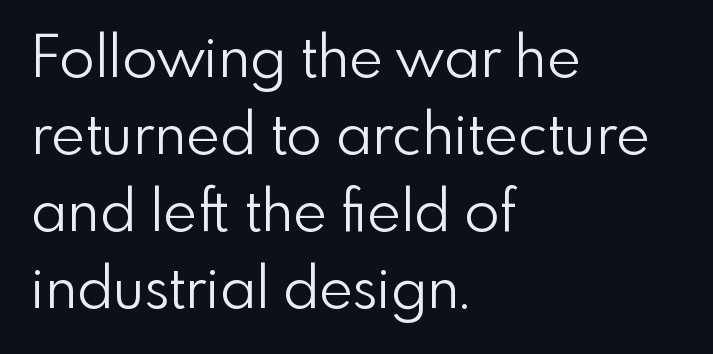
The image shows 58 px light sans-serif type, upright; set left-aligned, normal line spacing (1.33x), normal letter spacing, not underlined; low stroke contrast and a small x-height.
